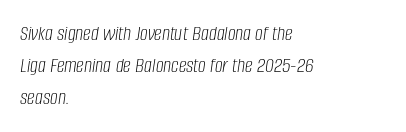
{"italic": "yes", "lean": "right", "slant_degrees": 8, "bold": "no", "underline": "no", "align": "left", "line_spacing": "normal", "line_spacing_ratio": 1.46, "letter_spacing": "normal", "letter_spacing_em": 0.0, "glyph_px": 22}
